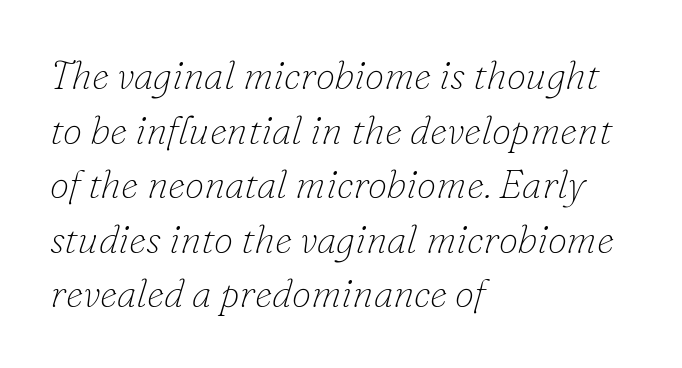
Q: Is the text bold? A: No.
Q: Is the text italic (slanted)? A: Yes, it leans right by about 16 degrees.
Q: Is the typeface a serif or a sans-serif typeface? A: Serif.
Q: Is the text underlined? A: No.
Q: How is the paragraph aligned? A: Left-aligned.
Q: Is the spacing between letters normal or unusually wide? A: Normal.
Q: Is the spacing between lines tight, normal or loose? A: Normal.
Q: Width (condensed, normal, or wide)? A: Normal.
Q: Stroke contrast? A: Low.
Q: x-height? A: Small.
Q: Monospaced? A: No.
